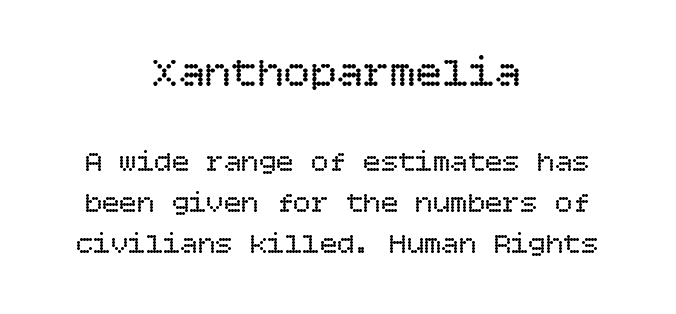
Q: Is the text bold? A: No.
Q: Is the text italic (slanted)? A: No, it is upright.
Q: Is the text underlined? A: No.
Q: How is the paragraph aligned? A: Centered.
Q: Is the spacing between letters normal or unusually wide? A: Normal.
Q: Is the spacing between lines tight, normal or loose? A: Normal.
Q: Which block of text is set in a larger size, the first (top) or the second (bottom)? A: The first (top) one.
Q: Width (condensed, normal, or wide)? A: Normal.
Q: Stroke contrast? A: Low.
Q: x-height? A: Large.
